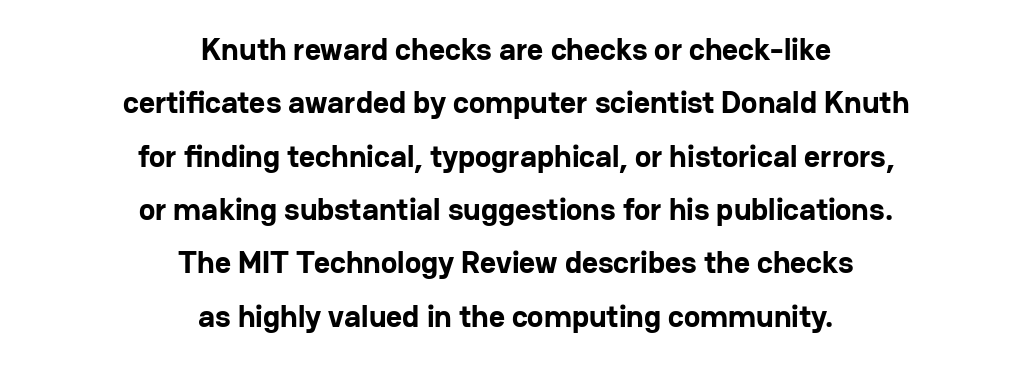
Here the designer chose a conventional face with non-uniform glyph widths. Observe the absence of serifs on each vertical stroke in this sample. Between one letter and the next there's only the usual sliver of space. Typesetter's note: full bold, strokes at maximum text heaviness.
